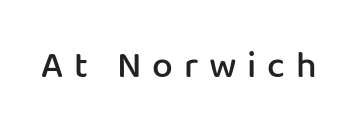
{"serif": "no", "italic": "no", "bold": "semi", "weight": "semibold", "width": "normal", "stroke_contrast": "low", "x_height": "medium", "monospaced": "no", "underline": "no", "letter_spacing": "wide", "letter_spacing_em": 0.29, "glyph_px": 37}
